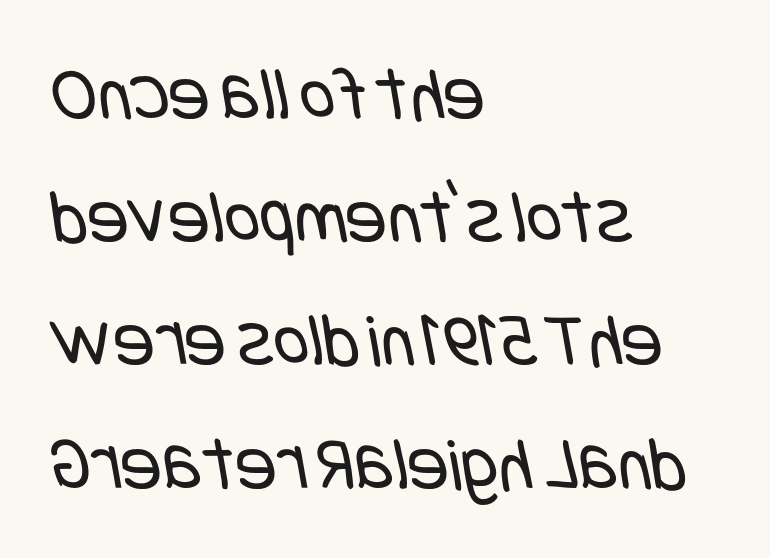
{"serif": "no", "bold": "no", "weight": "regular", "width": "condensed", "stroke_contrast": "low", "x_height": "large", "underline": "no", "align": "left", "line_spacing": "normal", "line_spacing_ratio": 1.6, "letter_spacing": "normal", "letter_spacing_em": 0.0, "glyph_px": 77}
